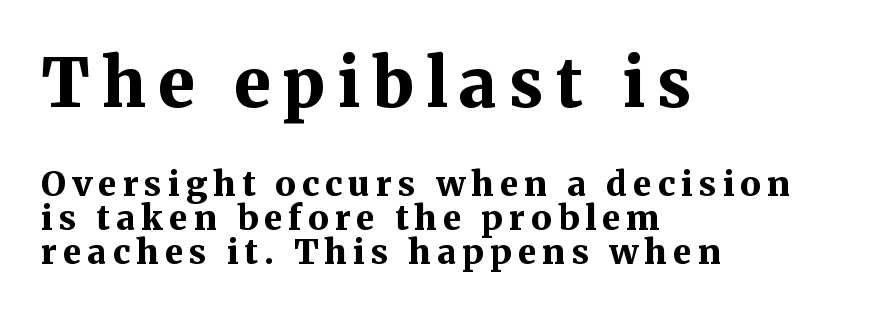
Left-aligned paragraph, ragged on the right. One glance says dense: line gaps are narrower than usual. Look at the glyph heights: the upper group is clearly the bigger setting. Vertical strokes here are truly vertical. The zone under the glyphs is completely vacant.
